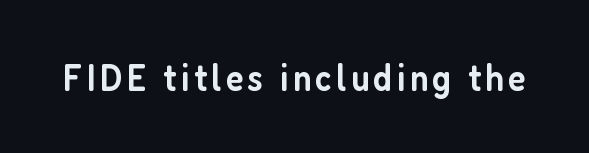
Q: Is the text bold? A: Semi-bold.
Q: Is the text italic (slanted)? A: No, it is upright.
Q: Is the typeface a serif or a sans-serif typeface? A: Sans-serif.
Q: Is the text underlined? A: No.
Q: Width (condensed, normal, or wide)? A: Condensed.
Q: Stroke contrast? A: Low.
Q: x-height? A: Medium.
Q: Monospaced? A: No.
